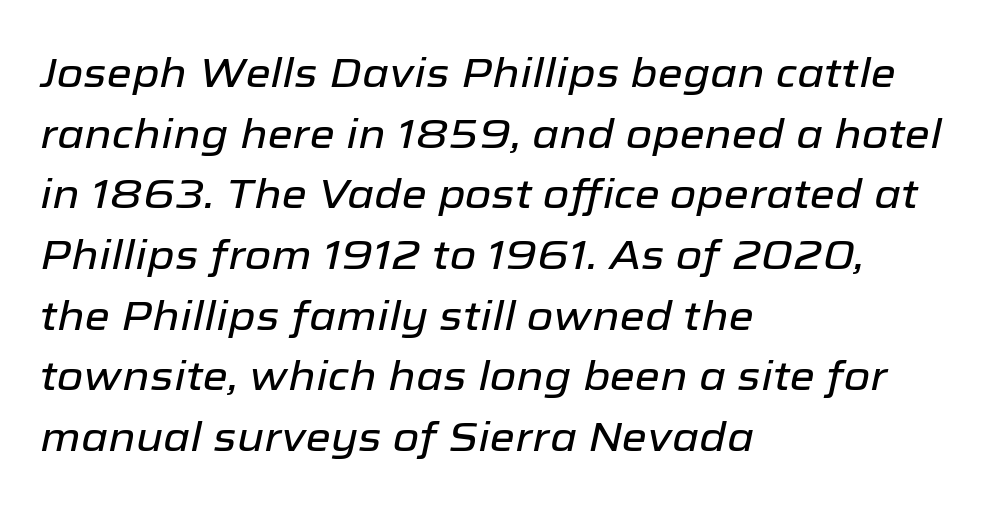
{"italic": "yes", "lean": "right", "slant_degrees": 12, "width": "normal", "stroke_contrast": "low", "x_height": "medium", "monospaced": "no", "underline": "no", "align": "left", "line_spacing": "normal", "line_spacing_ratio": 1.48, "letter_spacing": "normal", "letter_spacing_em": 0.0, "glyph_px": 41}
